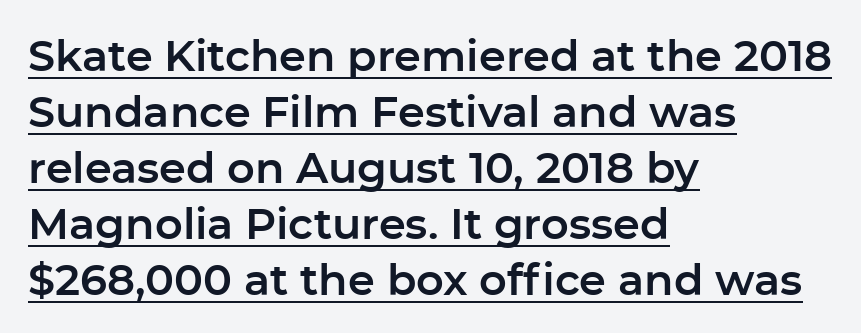
The lines are quadded left. Italic? Not at all — the glyphs are vertical. The words here are underlined. Quick note: interline space is typical. The rendering keeps characters at their native spacing. Here the designer chose a conventional face with non-uniform glyph widths.
